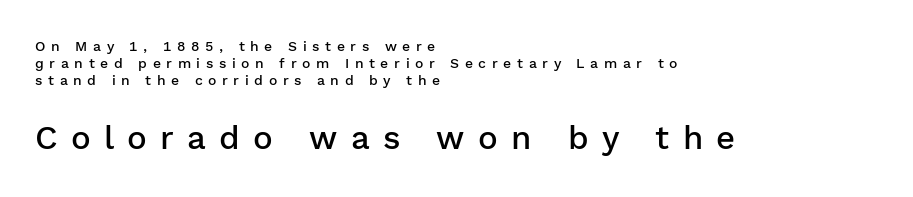
Q: Is the text bold? A: Semi-bold.
Q: Is the text italic (slanted)? A: No, it is upright.
Q: Is the typeface a serif or a sans-serif typeface? A: Sans-serif.
Q: Is the text underlined? A: No.
Q: How is the paragraph aligned? A: Left-aligned.
Q: Is the spacing between letters normal or unusually wide? A: Unusually wide.
Q: Which block of text is set in a larger size, the first (top) or the second (bottom)? A: The second (bottom) one.
Q: Width (condensed, normal, or wide)? A: Normal.
Q: Stroke contrast? A: Low.
Q: x-height? A: Medium.
Q: Monospaced? A: No.
